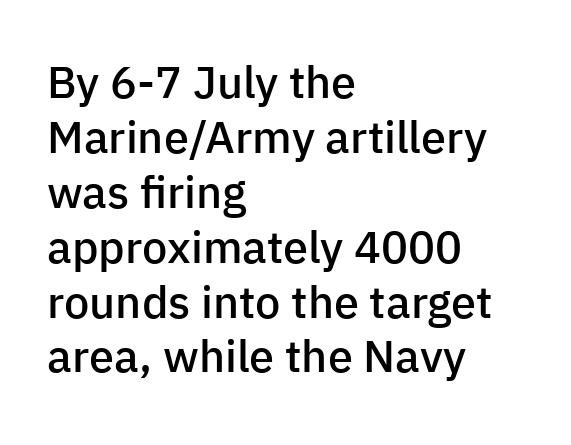
The image shows 45 px semibold sans-serif type, upright; set left-aligned, line spacing 1.22x, normal letter spacing, not underlined; low stroke contrast and a medium x-height.
